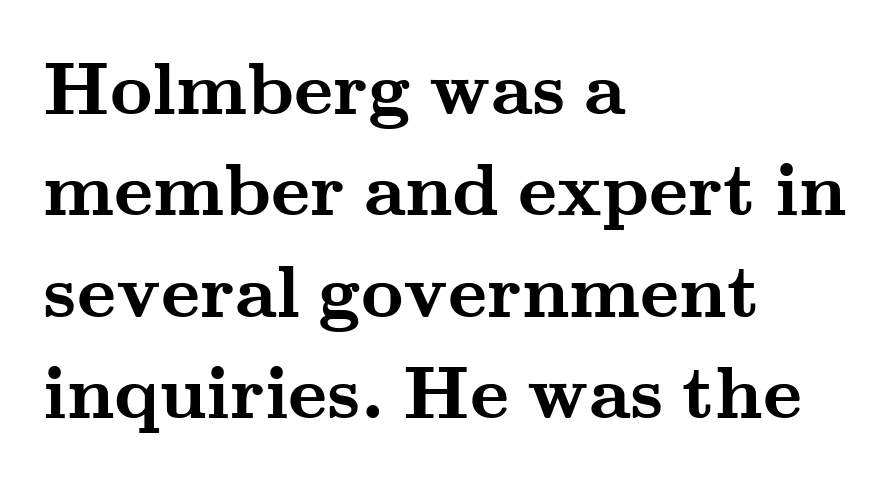
{"serif": "yes", "italic": "no", "bold": "yes", "weight": "semibold", "width": "wide", "stroke_contrast": "medium", "x_height": "small", "monospaced": "no", "underline": "no", "align": "left", "line_spacing": "normal", "line_spacing_ratio": 1.37, "letter_spacing": "normal", "letter_spacing_em": 0.0, "glyph_px": 74}
